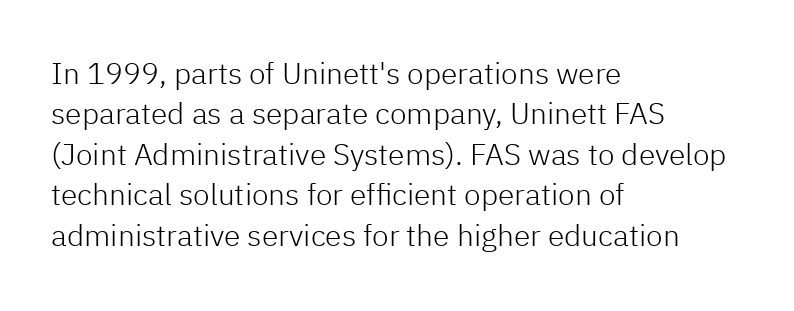
{"serif": "no", "italic": "no", "bold": "no", "weight": "light", "width": "normal", "stroke_contrast": "low", "x_height": "medium", "monospaced": "no", "underline": "no", "align": "left", "line_spacing": "normal", "line_spacing_ratio": 1.35, "letter_spacing": "normal", "letter_spacing_em": 0.0, "glyph_px": 30}
